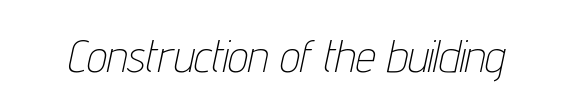
{"italic": "yes", "lean": "right", "slant_degrees": 12, "bold": "no", "weight": "thin", "width": "condensed", "stroke_contrast": "low", "x_height": "medium", "monospaced": "no", "underline": "no", "letter_spacing": "normal", "letter_spacing_em": 0.0, "glyph_px": 45}
